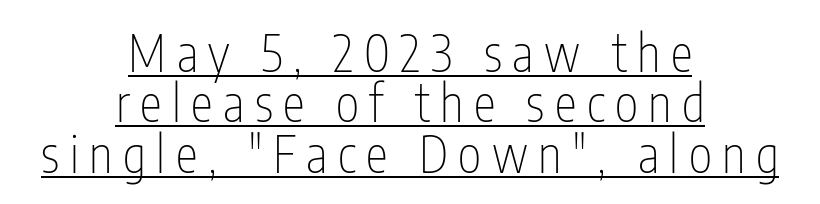
Caption: multi-line text, centered on the measure. What kind of face is this? One without serifs — a sans. This rendering widens character spacing well past its baseline value. Varying glyph widths throughout — classic text-font behaviour. Each new line begins almost immediately beneath the previous one.
